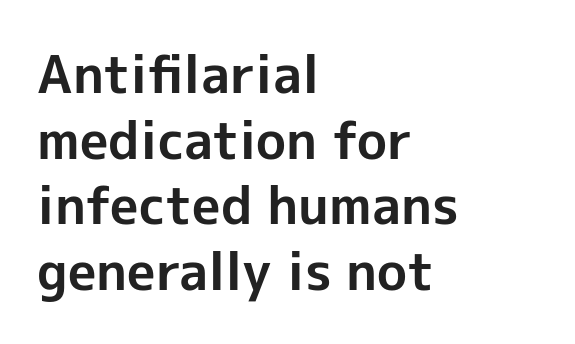
{"serif": "no", "italic": "no", "bold": "yes", "weight": "bold", "width": "normal", "x_height": "medium", "monospaced": "no", "underline": "no", "align": "left", "line_spacing": "normal", "line_spacing_ratio": 1.26, "letter_spacing": "normal", "letter_spacing_em": 0.0, "glyph_px": 52}
